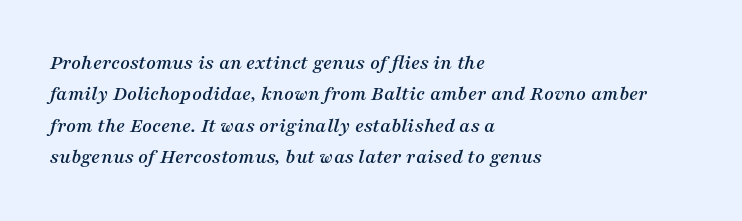
The image shows 21 px text type, italic (leaning right); set left-aligned, normal line spacing (1.5x), normal letter spacing, not underlined.
